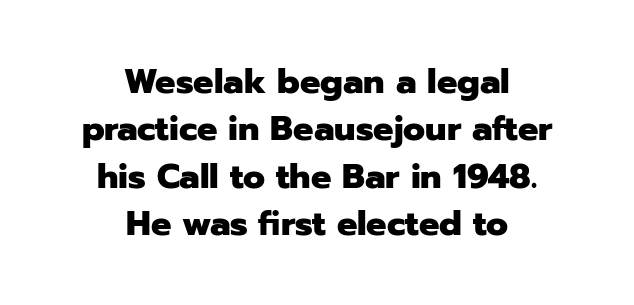
Q: Is the text bold? A: Yes.
Q: Is the text italic (slanted)? A: No, it is upright.
Q: Is the typeface a serif or a sans-serif typeface? A: Sans-serif.
Q: Is the text underlined? A: No.
Q: How is the paragraph aligned? A: Centered.
Q: Is the spacing between letters normal or unusually wide? A: Normal.
Q: Is the spacing between lines tight, normal or loose? A: Normal.
Q: Width (condensed, normal, or wide)? A: Normal.
Q: Stroke contrast? A: Low.
Q: x-height? A: Medium.
Q: Monospaced? A: No.
